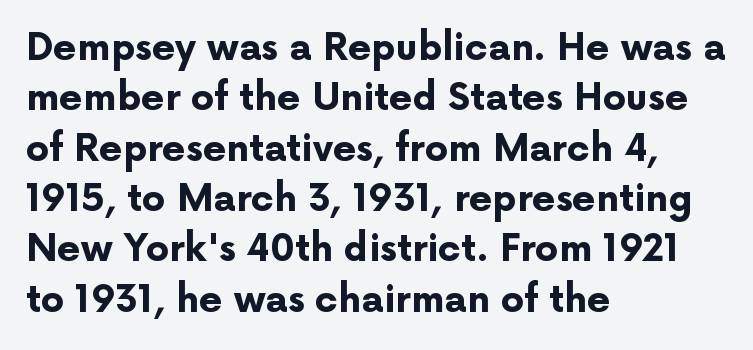
Q: Is the text bold? A: Yes.
Q: Is the text italic (slanted)? A: No, it is upright.
Q: Is the typeface a serif or a sans-serif typeface? A: Sans-serif.
Q: Is the text underlined? A: No.
Q: How is the paragraph aligned? A: Left-aligned.
Q: Is the spacing between letters normal or unusually wide? A: Normal.
Q: Is the spacing between lines tight, normal or loose? A: Normal.
Q: Width (condensed, normal, or wide)? A: Normal.
Q: Stroke contrast? A: Low.
Q: x-height? A: Medium.
Q: Monospaced? A: No.
